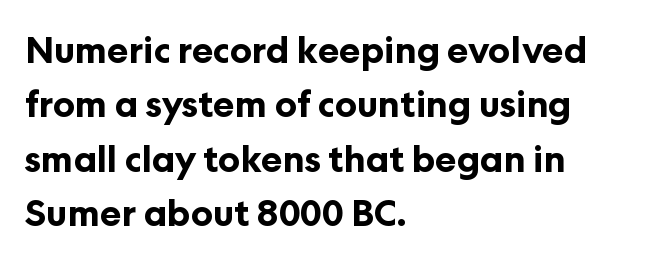
The image shows 36 px bold sans-serif type, upright; set left-aligned, normal line spacing (1.51x), normal letter spacing, not underlined; low stroke contrast and a medium x-height.
